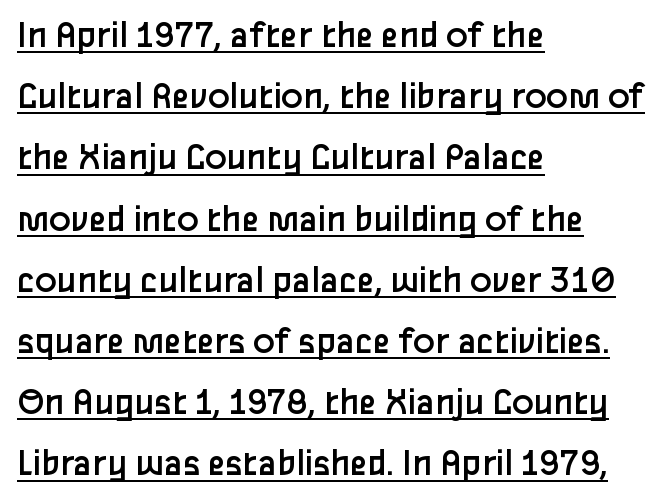
The image shows 40 px regular-weight sans-serif type, upright; set left-aligned, normal line spacing (1.53x), normal letter spacing, underlined; low stroke contrast and a medium x-height.
